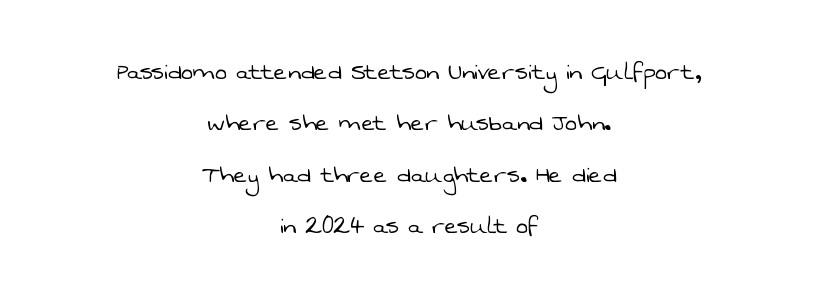
{"serif": "no", "bold": "no", "weight": "light", "width": "normal", "stroke_contrast": "low", "x_height": "medium", "monospaced": "no", "underline": "no", "align": "center", "line_spacing_ratio": 1.77, "letter_spacing": "normal", "letter_spacing_em": 0.0, "glyph_px": 29}
